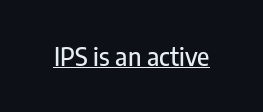
The image shows 25 px text type, upright; set normal letter spacing, underlined.
